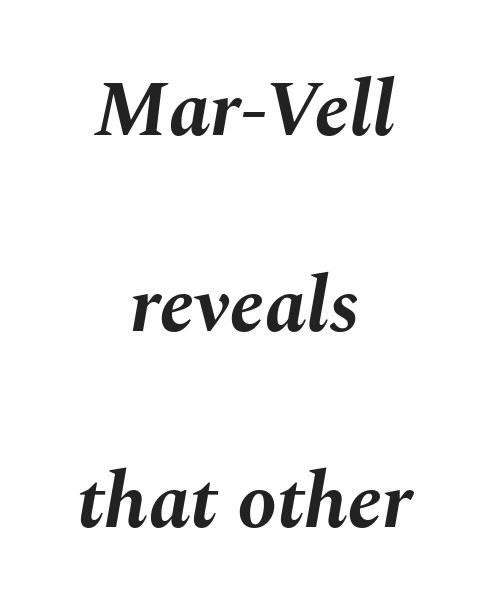
The image shows 79 px bold type, italic (leaning right); set centered, loose line spacing (2.48x), normal letter spacing, not underlined; medium stroke contrast and a medium x-height.
